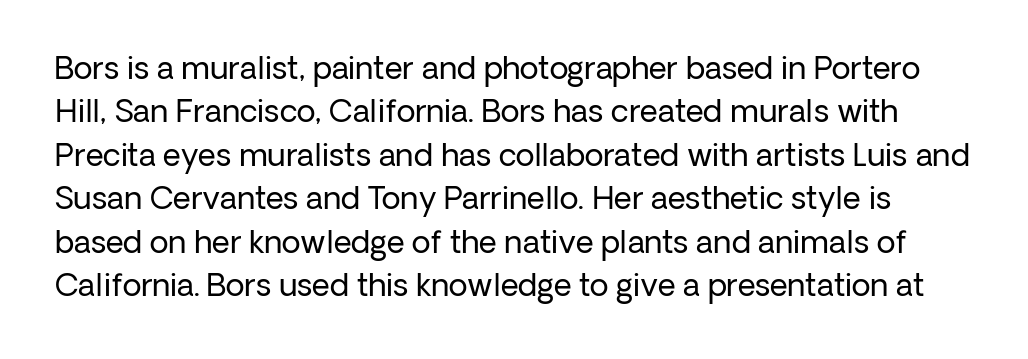
Q: Is the text bold? A: No.
Q: Is the text italic (slanted)? A: No, it is upright.
Q: Is the typeface a serif or a sans-serif typeface? A: Sans-serif.
Q: Is the text underlined? A: No.
Q: Is the spacing between letters normal or unusually wide? A: Normal.
Q: Is the spacing between lines tight, normal or loose? A: Normal.
Q: Width (condensed, normal, or wide)? A: Normal.
Q: Stroke contrast? A: Low.
Q: x-height? A: Medium.
Q: Monospaced? A: No.
